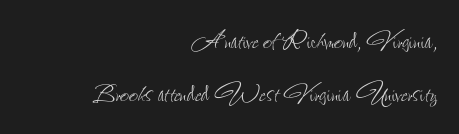
Compared with typical paragraphs, the rows here are spaced about the same. Unbolded letterforms with no extra heft. Looks like regular typesetting: each glyph gets only the width it needs. Does extra space separate the letters? No, they use regular spacing.
